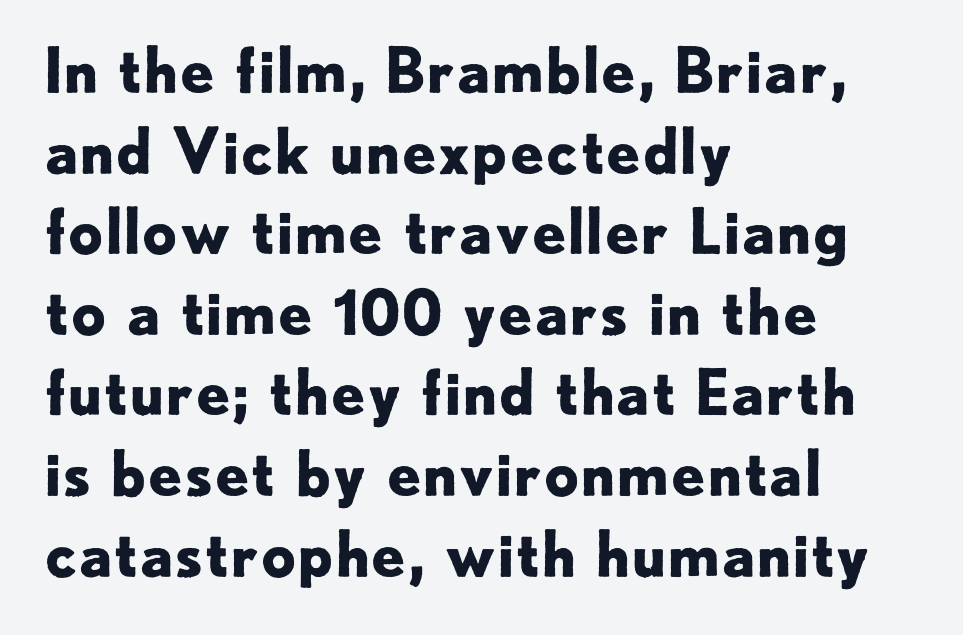
The image shows 62 px bold sans-serif type, upright; set left-aligned, normal line spacing (1.3x), normal letter spacing, not underlined; low stroke contrast and a small x-height.
